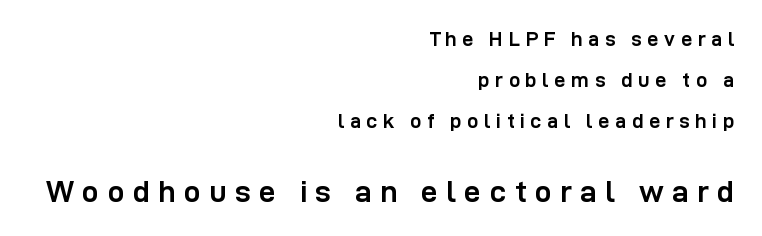
Q: Is the text bold? A: Yes.
Q: Is the text italic (slanted)? A: No, it is upright.
Q: Is the typeface a serif or a sans-serif typeface? A: Sans-serif.
Q: Is the text underlined? A: No.
Q: How is the paragraph aligned? A: Right-aligned.
Q: Is the spacing between letters normal or unusually wide? A: Unusually wide.
Q: Is the spacing between lines tight, normal or loose? A: Loose.
Q: Which block of text is set in a larger size, the first (top) or the second (bottom)? A: The second (bottom) one.
Q: Width (condensed, normal, or wide)? A: Normal.
Q: Stroke contrast? A: Low.
Q: x-height? A: Medium.
Q: Monospaced? A: No.
